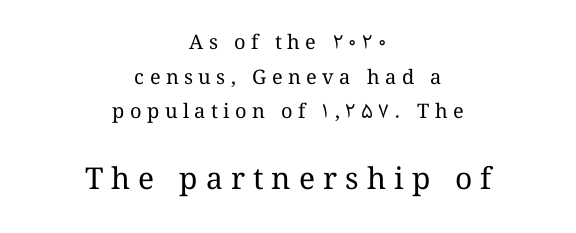
{"italic": "no", "bold": "no", "weight": "regular", "width": "normal", "stroke_contrast": "medium", "x_height": "medium", "monospaced": "no", "underline": "no", "align": "center", "line_spacing_ratio": 1.73, "letter_spacing": "wide", "letter_spacing_em": 0.27, "larger_block": "second", "size_ratio": 1.5, "glyph_px": 30}
